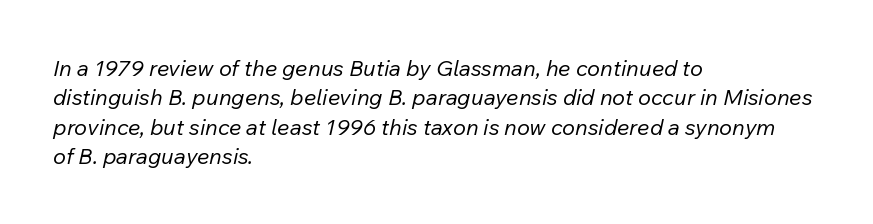
The lines in this sample share a left origin and differ only in where they stop. The lettering tilts uniformly, giving the passage an italic look. The letterforms sit at book weight or below. Clear beneath every line of the passage. You could call the tracking neutral — neither tight nor loose. The rendering uses a moderate line-height, typical for paragraphs.
